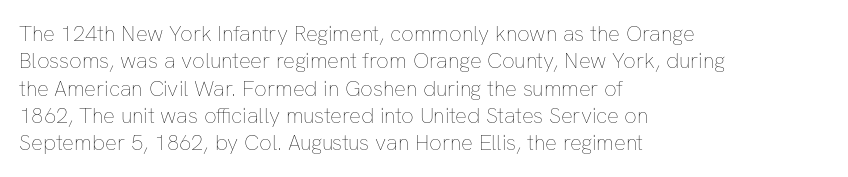
The image shows 22 px text type, upright; set left-aligned, line spacing 1.24x, normal letter spacing, not underlined.
